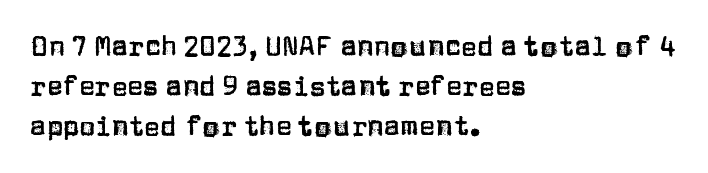
Summary of vertical rhythm: regular, with standard interline spacing. No italicization has been applied; the sample stays upright. One-word summary of the alignment: left. The line texture is even and compact thanks to regular tracking. The space directly below the letters is spotless.
